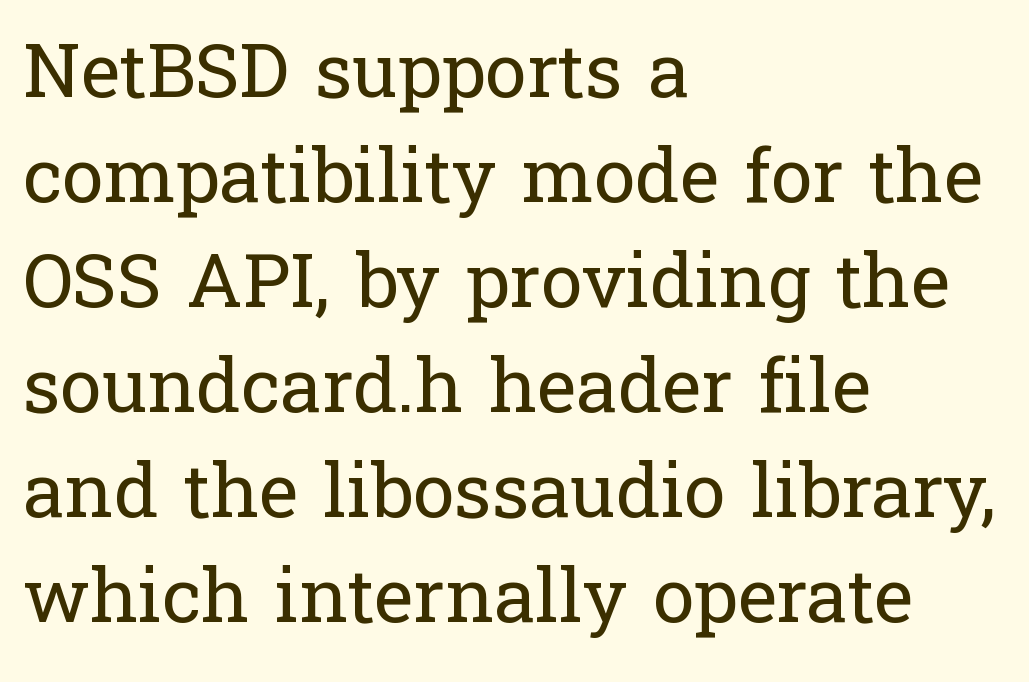
The image shows 75 px regular-weight serif type, upright; set left-aligned, normal line spacing (1.4x), normal letter spacing, not underlined; low stroke contrast and a medium x-height.
